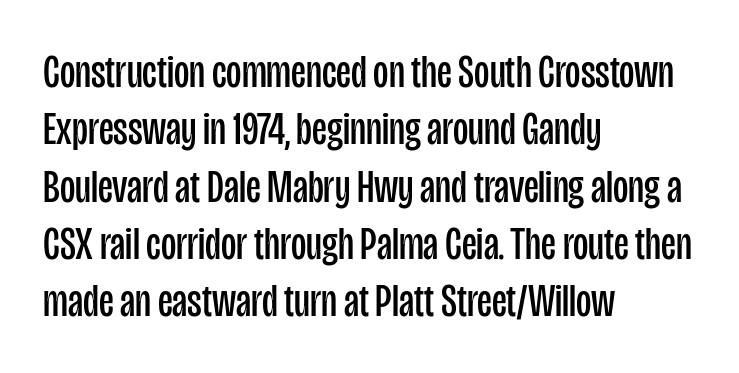
{"serif": "no", "italic": "no", "bold": "no", "weight": "regular", "width": "condensed", "stroke_contrast": "low", "x_height": "large", "monospaced": "no", "underline": "no", "align": "left", "line_spacing_ratio": 1.22, "letter_spacing": "normal", "letter_spacing_em": 0.0, "glyph_px": 47}
